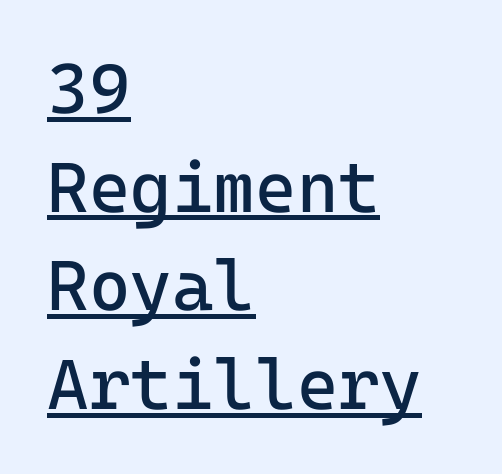
The image shows 71 px regular-weight sans-serif type, upright; set left-aligned, normal line spacing (1.39x), normal letter spacing, underlined; low stroke contrast and a medium x-height.
